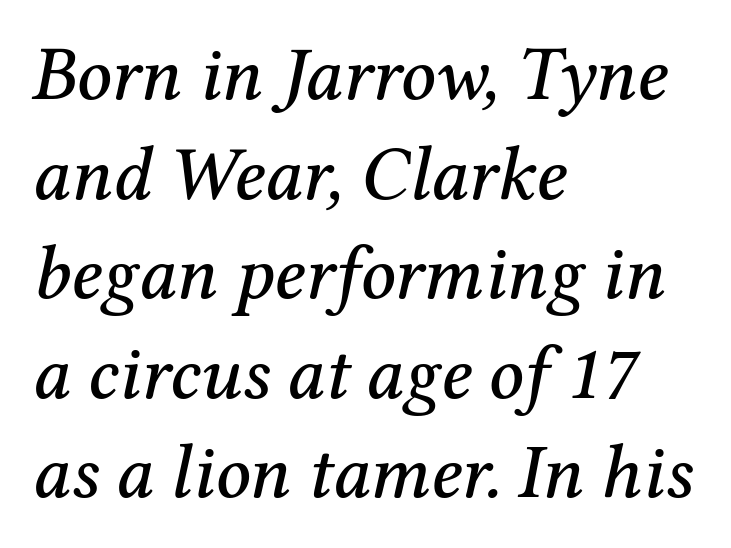
Q: Is the text italic (slanted)? A: Yes, it leans right by about 12 degrees.
Q: Is the typeface a serif or a sans-serif typeface? A: Serif.
Q: Is the text underlined? A: No.
Q: How is the paragraph aligned? A: Left-aligned.
Q: Is the spacing between letters normal or unusually wide? A: Normal.
Q: Is the spacing between lines tight, normal or loose? A: Normal.
Q: Width (condensed, normal, or wide)? A: Normal.
Q: Stroke contrast? A: Medium.
Q: x-height? A: Medium.
Q: Monospaced? A: No.
